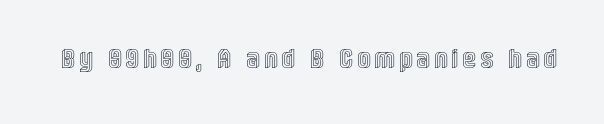
{"italic": "no", "underline": "no", "letter_spacing": "wide", "letter_spacing_em": 0.22, "glyph_px": 27}
